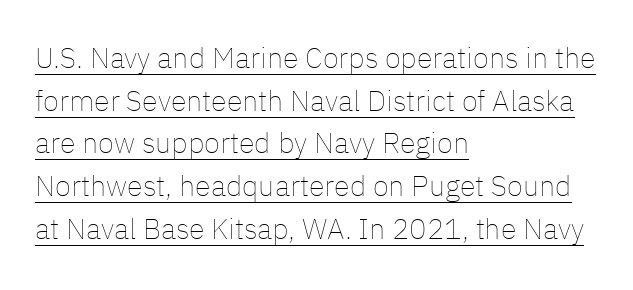
{"italic": "no", "bold": "no", "weight": "thin", "width": "normal", "stroke_contrast": "low", "x_height": "medium", "monospaced": "no", "underline": "yes", "align": "left", "line_spacing": "normal", "line_spacing_ratio": 1.47, "letter_spacing": "normal", "letter_spacing_em": 0.0, "glyph_px": 29}
